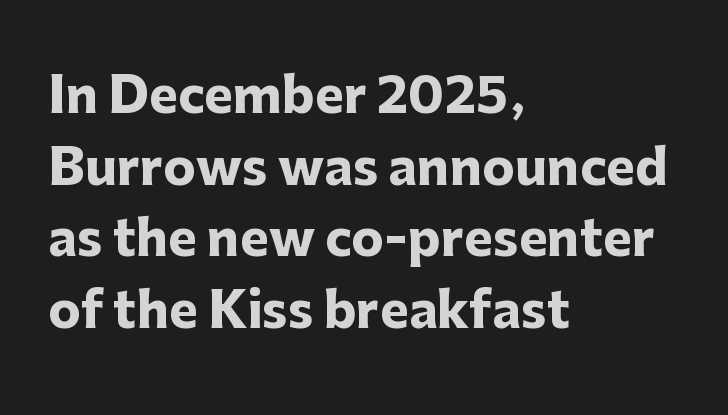
Q: Is the text bold? A: Yes.
Q: Is the text italic (slanted)? A: No, it is upright.
Q: Is the typeface a serif or a sans-serif typeface? A: Sans-serif.
Q: Is the text underlined? A: No.
Q: How is the paragraph aligned? A: Left-aligned.
Q: Is the spacing between letters normal or unusually wide? A: Normal.
Q: Is the spacing between lines tight, normal or loose? A: Normal.
Q: Width (condensed, normal, or wide)? A: Normal.
Q: Stroke contrast? A: Low.
Q: x-height? A: Medium.
Q: Monospaced? A: No.
